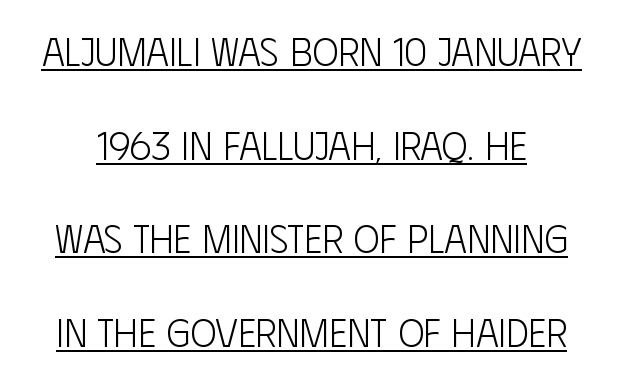
{"serif": "no", "italic": "no", "bold": "no", "weight": "light", "width": "condensed", "stroke_contrast": "low", "x_height": "large", "monospaced": "no", "underline": "yes", "line_spacing": "loose", "line_spacing_ratio": 2.4, "letter_spacing": "normal", "letter_spacing_em": 0.0, "glyph_px": 39}
